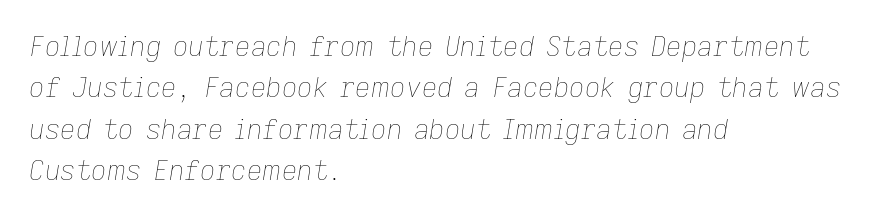
Q: Is the text bold? A: No.
Q: Is the text italic (slanted)? A: Yes, it leans right by about 9 degrees.
Q: Is the text underlined? A: No.
Q: How is the paragraph aligned? A: Left-aligned.
Q: Is the spacing between letters normal or unusually wide? A: Normal.
Q: Is the spacing between lines tight, normal or loose? A: Normal.
